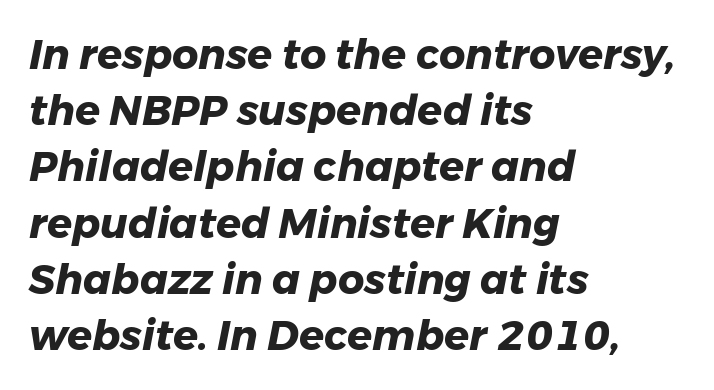
The image shows 41 px heavy type, italic (leaning right); set left-aligned, normal line spacing (1.37x), normal letter spacing, not underlined; low stroke contrast and a medium x-height.
